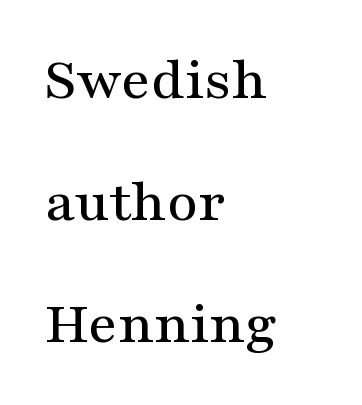
{"serif": "yes", "italic": "no", "width": "wide", "stroke_contrast": "medium", "x_height": "medium", "monospaced": "no", "underline": "no", "align": "left", "line_spacing": "loose", "line_spacing_ratio": 2.03, "letter_spacing": "normal", "letter_spacing_em": 0.0, "glyph_px": 60}
